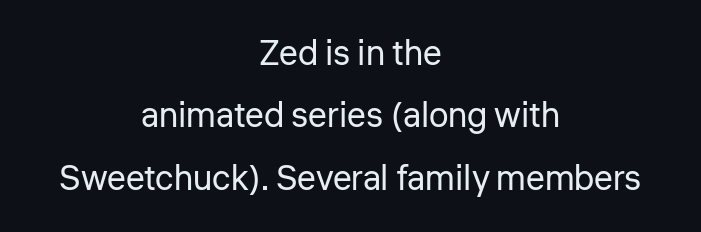
Q: Is the text bold? A: No.
Q: Is the text italic (slanted)? A: No, it is upright.
Q: Is the typeface a serif or a sans-serif typeface? A: Sans-serif.
Q: Is the text underlined? A: No.
Q: How is the paragraph aligned? A: Centered.
Q: Is the spacing between letters normal or unusually wide? A: Normal.
Q: Width (condensed, normal, or wide)? A: Normal.
Q: Stroke contrast? A: Low.
Q: x-height? A: Medium.
Q: Monospaced? A: No.
